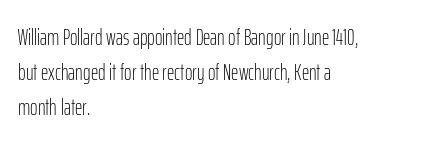
The image shows 23 px text type, upright; set left-aligned, normal line spacing (1.53x), normal letter spacing, not underlined.
